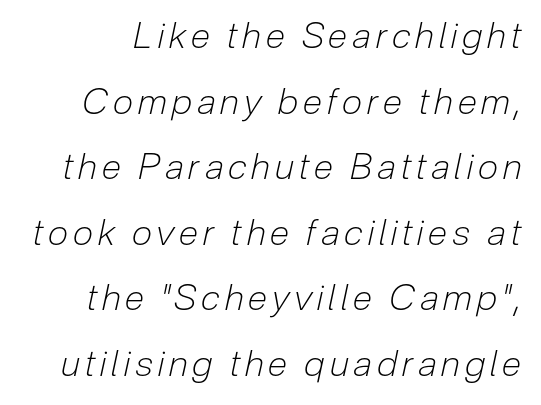
The image shows 36 px light, condensed type, italic (leaning right); set line spacing 1.82x, not underlined; low stroke contrast and a medium x-height.
